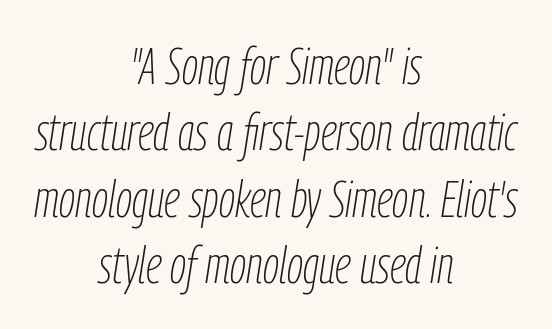
Q: Is the text bold? A: No.
Q: Is the text italic (slanted)? A: Yes, it leans right by about 9 degrees.
Q: Is the text underlined? A: No.
Q: How is the paragraph aligned? A: Centered.
Q: Is the spacing between letters normal or unusually wide? A: Normal.
Q: Is the spacing between lines tight, normal or loose? A: Normal.
Q: Width (condensed, normal, or wide)? A: Condensed.
Q: Stroke contrast? A: Low.
Q: x-height? A: Medium.
Q: Monospaced? A: No.
